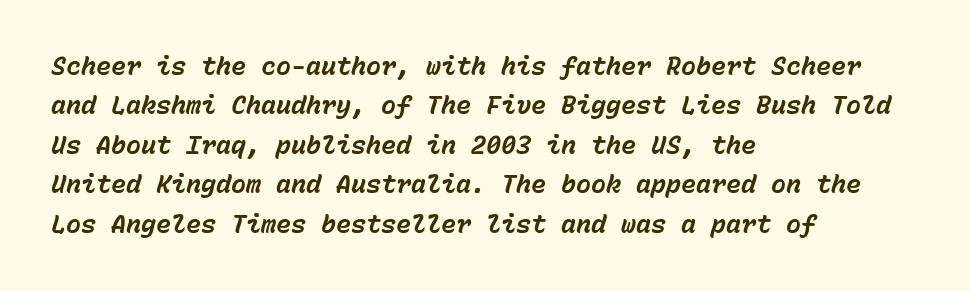
The image shows 25 px bold type, italic (leaning right); set left-aligned, normal line spacing (1.58x), normal letter spacing, not underlined.
